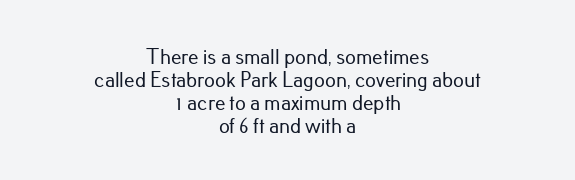
Q: Is the text italic (slanted)? A: No, it is upright.
Q: Is the text underlined? A: No.
Q: How is the paragraph aligned? A: Centered.
Q: Is the spacing between letters normal or unusually wide? A: Normal.
Q: Is the spacing between lines tight, normal or loose? A: Tight.
